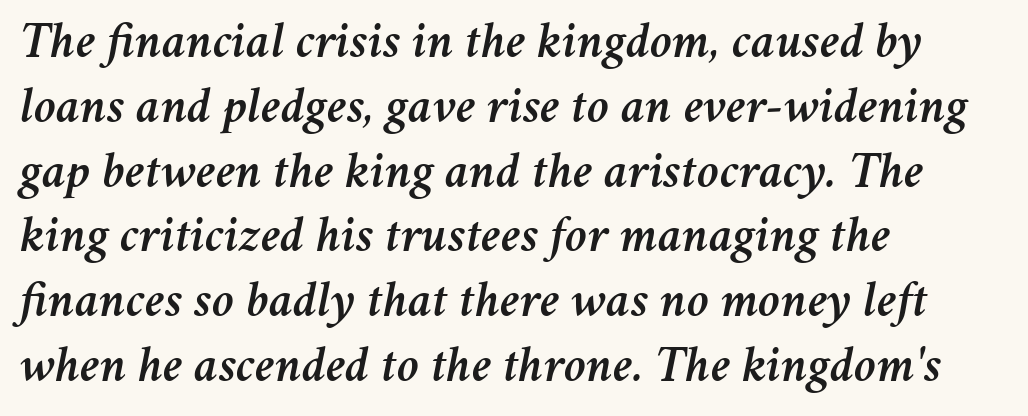
Rendered with sloped, italic letterforms. Proportional: the letters do not fall into vertical columns. Horizontal alignment here is leftward, the default for most running prose. The passage shown stacks its lines at a standard gap.
